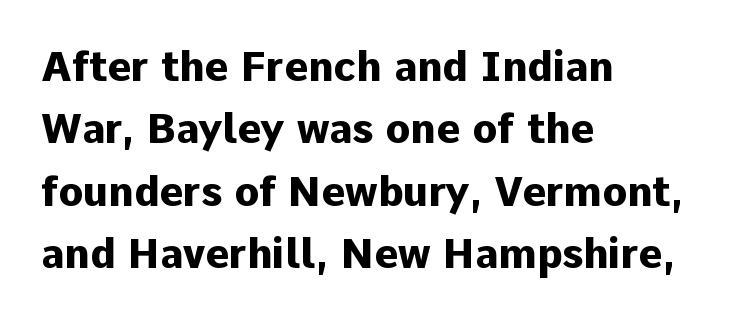
The image shows 41 px heavy sans-serif type, upright; set left-aligned, normal line spacing (1.52x), normal letter spacing, not underlined; low stroke contrast and a medium x-height.
